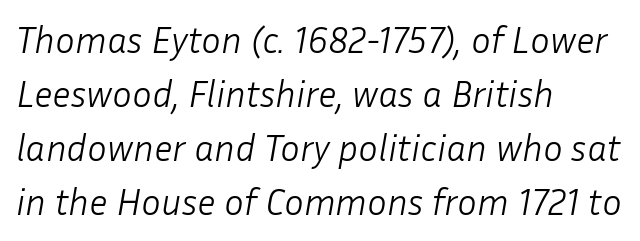
Compared with a centered layout, this one pins lines to the left instead. No extra ink here — the face is not bold. This sample has the flowing, uneven cadence of proportional lettering. This sample keeps an unexceptional amount of space between lines. Descender tails drop into unmarked territory.
